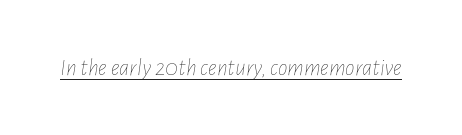
The image shows 24 px text type, italic (leaning right); set normal letter spacing, underlined.
